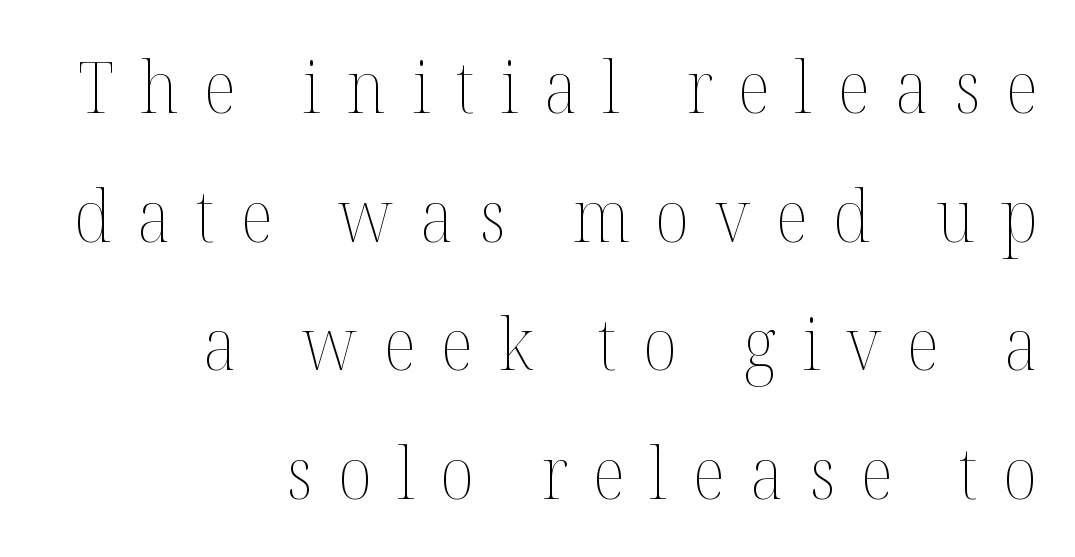
{"italic": "no", "bold": "no", "weight": "thin", "width": "normal", "stroke_contrast": "medium", "x_height": "medium", "monospaced": "no", "underline": "no", "align": "right", "line_spacing_ratio": 1.81, "letter_spacing": "wide", "letter_spacing_em": 0.36, "glyph_px": 71}
